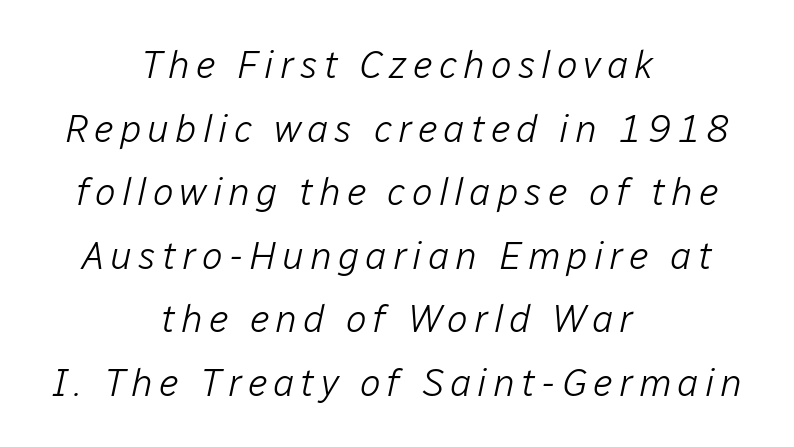
Ink coverage per letter is moderate at most. Line spacing here is normal. The strip under each line holds only bare page. These lines stack symmetrically, like a column narrowing and widening about its center. Note the varied advance widths — an 'i' is clearly narrower than an 'm'. Every character sits at an angle, as italics do.
